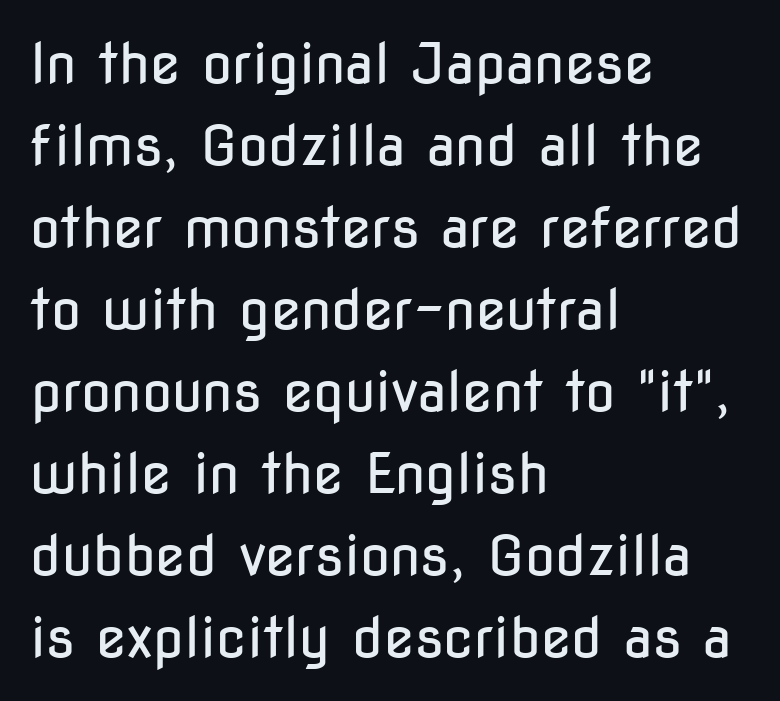
{"serif": "no", "italic": "no", "bold": "no", "weight": "regular", "width": "condensed", "stroke_contrast": "low", "x_height": "medium", "monospaced": "no", "underline": "no", "align": "left", "line_spacing": "normal", "line_spacing_ratio": 1.49, "letter_spacing": "normal", "letter_spacing_em": 0.0, "glyph_px": 55}
